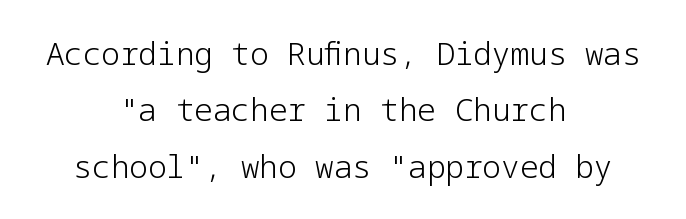
The image shows 31 px light sans-serif type, upright; set centered, line spacing 1.82x, normal letter spacing, not underlined; low stroke contrast and a medium x-height.
